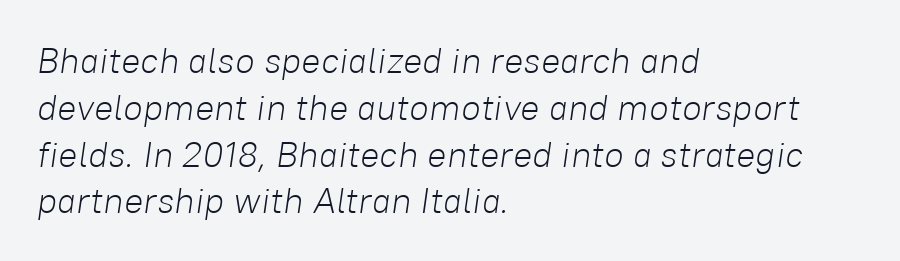
The image shows 36 px light type, italic (leaning right); set left-aligned, normal line spacing (1.3x), normal letter spacing, not underlined; low stroke contrast and a medium x-height.
